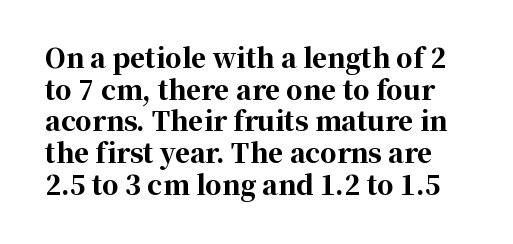
{"italic": "no", "bold": "yes", "underline": "no", "line_spacing_ratio": 1.22, "letter_spacing": "normal", "letter_spacing_em": 0.0, "glyph_px": 26}
